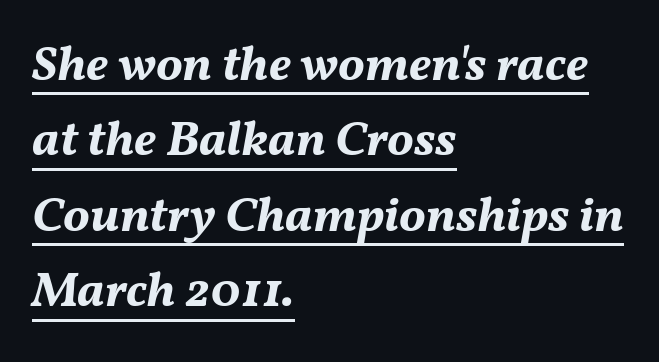
The face used here is proportionally spaced, like ordinary book or web type. The axis of the letterforms is tilted away from vertical. Its strokes are broad and dark, the hallmark of bold type. This sample is left-justified, so line endings fall wherever the words run out.
